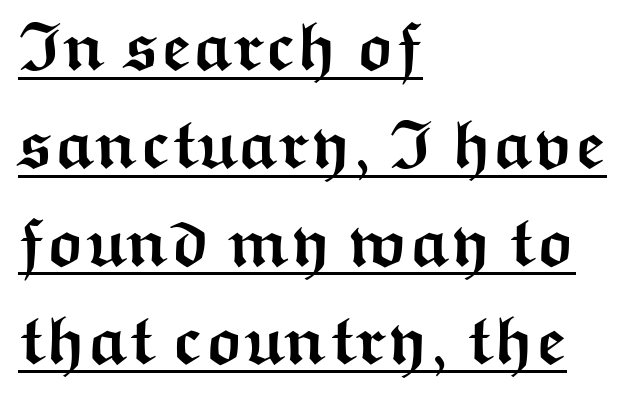
Here the glyphs are tracked normally, forming tight word shapes. In CSS terms this would be text-align: left. Beneath each row of characters lies a ruled line. The block of text has a typical density, with ordinary space between rows.
